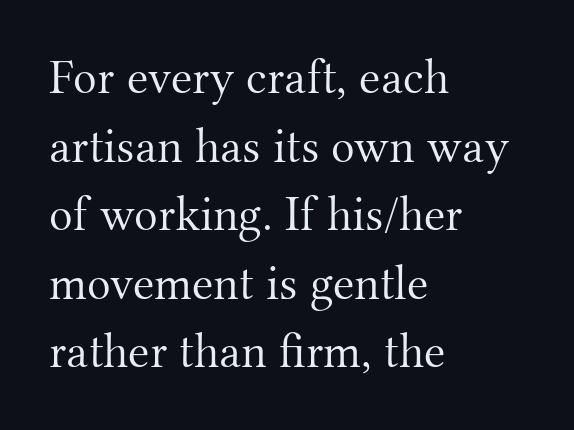
Q: Is the text bold? A: No.
Q: Is the text italic (slanted)? A: No, it is upright.
Q: Is the typeface a serif or a sans-serif typeface? A: Serif.
Q: Is the text underlined? A: No.
Q: How is the paragraph aligned? A: Left-aligned.
Q: Is the spacing between letters normal or unusually wide? A: Normal.
Q: Is the spacing between lines tight, normal or loose? A: Normal.
Q: Width (condensed, normal, or wide)? A: Normal.
Q: Stroke contrast? A: Medium.
Q: x-height? A: Small.
Q: Monospaced? A: No.
